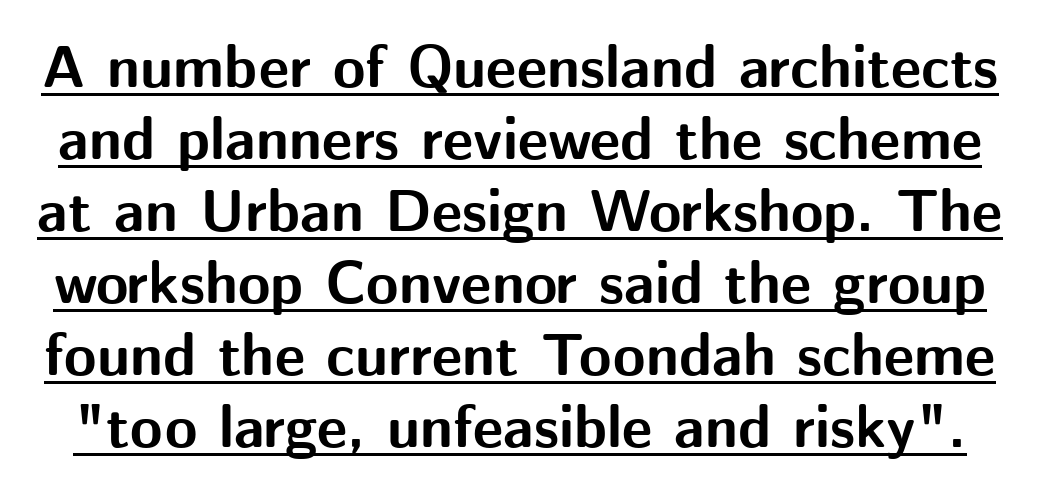
Q: Is the text bold? A: Yes.
Q: Is the text italic (slanted)? A: No, it is upright.
Q: Is the typeface a serif or a sans-serif typeface? A: Sans-serif.
Q: Is the text underlined? A: Yes.
Q: Is the spacing between letters normal or unusually wide? A: Normal.
Q: Width (condensed, normal, or wide)? A: Normal.
Q: Stroke contrast? A: Medium.
Q: x-height? A: Medium.
Q: Monospaced? A: No.
